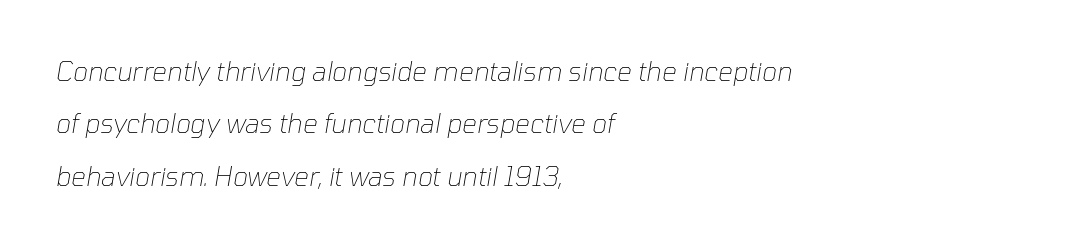
Nobody drew a line under any word here. Designer's note — italics engaged. Vertical stems look standard width or narrower in stroke. The type is set solid horizontally, with unmodified tracking.
